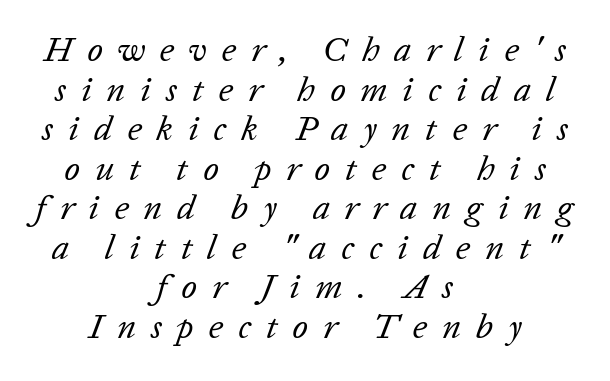
{"italic": "yes", "lean": "right", "slant_degrees": 20, "bold": "no", "weight": "regular", "width": "normal", "stroke_contrast": "low", "x_height": "medium", "monospaced": "no", "underline": "no", "align": "center", "line_spacing": "tight", "line_spacing_ratio": 1.13, "letter_spacing": "wide", "letter_spacing_em": 0.42, "glyph_px": 35}
